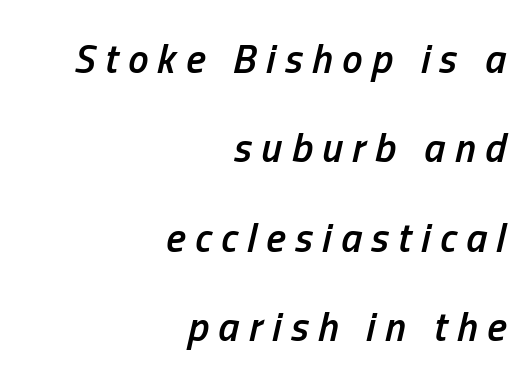
{"italic": "yes", "lean": "right", "slant_degrees": 13, "bold": "semi", "weight": "semibold", "width": "condensed", "stroke_contrast": "low", "x_height": "medium", "monospaced": "no", "underline": "no", "align": "right", "line_spacing": "loose", "line_spacing_ratio": 2.18, "letter_spacing": "wide", "letter_spacing_em": 0.23, "glyph_px": 41}
